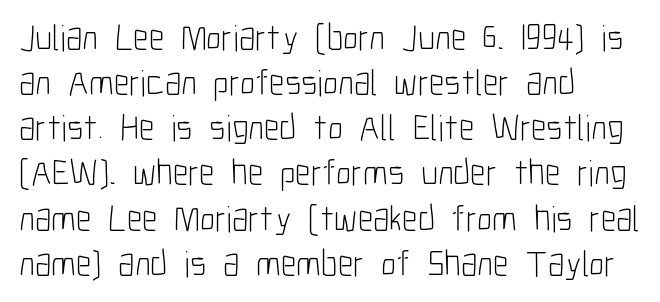
Q: Is the text bold? A: No.
Q: Is the text italic (slanted)? A: No, it is upright.
Q: Is the typeface a serif or a sans-serif typeface? A: Sans-serif.
Q: Is the text underlined? A: No.
Q: How is the paragraph aligned? A: Left-aligned.
Q: Is the spacing between letters normal or unusually wide? A: Normal.
Q: Width (condensed, normal, or wide)? A: Condensed.
Q: Stroke contrast? A: Low.
Q: x-height? A: Medium.
Q: Monospaced? A: No.
